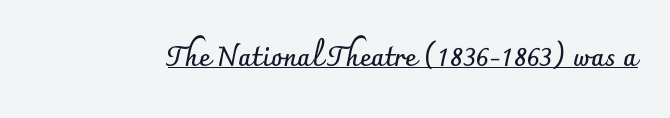
Q: Is the text bold? A: Yes.
Q: Is the text italic (slanted)? A: Yes.
Q: Is the text underlined? A: Yes.
Q: Is the spacing between letters normal or unusually wide? A: Normal.
